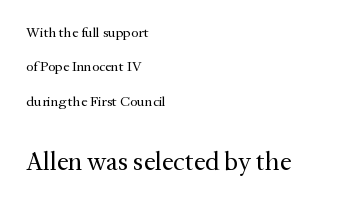
Students, observe: this is what heavily led, spacious text looks like. Bold? No — there's no thickening of the strokes. Horizontal alignment here is leftward, the default for most running prose. In terms of letterspacing, this is plain default setting.
